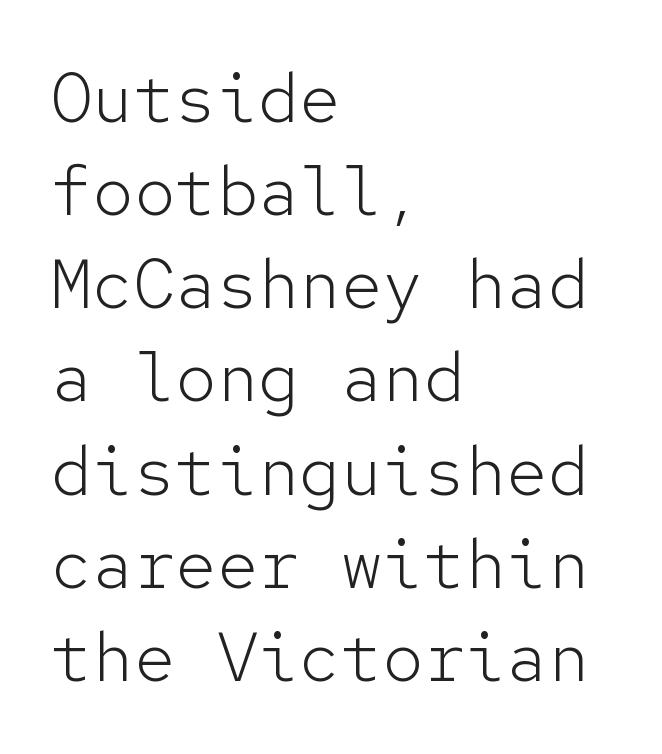
The image shows 69 px light sans-serif type, upright, monospaced; set left-aligned, normal line spacing (1.35x), normal letter spacing, not underlined; low stroke contrast and a medium x-height.
